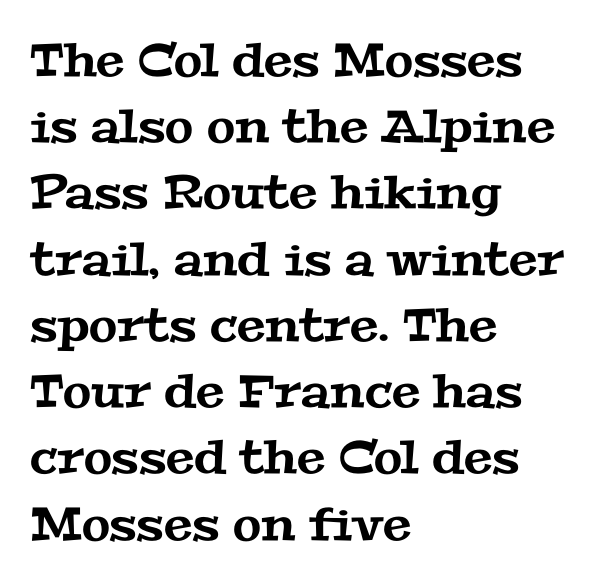
Q: Is the typeface a serif or a sans-serif typeface? A: Serif.
Q: Is the text underlined? A: No.
Q: How is the paragraph aligned? A: Left-aligned.
Q: Is the spacing between letters normal or unusually wide? A: Normal.
Q: Is the spacing between lines tight, normal or loose? A: Normal.
Q: Width (condensed, normal, or wide)? A: Wide.
Q: Stroke contrast? A: Medium.
Q: x-height? A: Medium.
Q: Monospaced? A: No.
